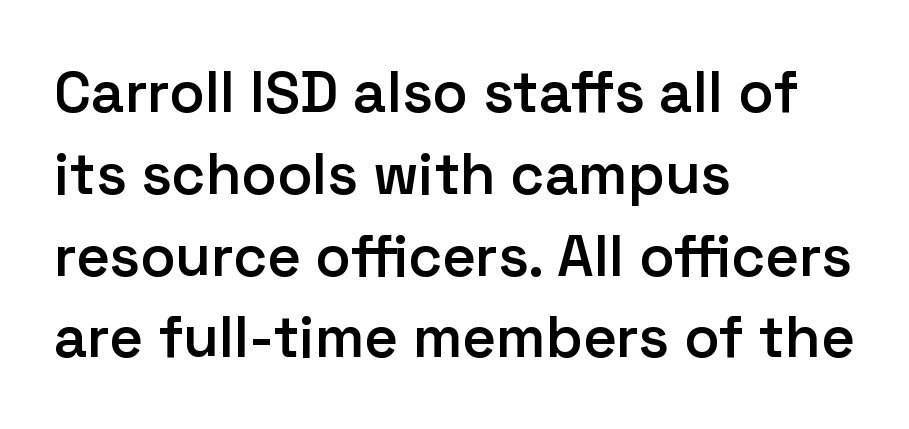
{"serif": "no", "italic": "no", "bold": "semi", "weight": "semibold", "width": "normal", "stroke_contrast": "low", "x_height": "medium", "monospaced": "no", "underline": "no", "align": "left", "line_spacing": "normal", "line_spacing_ratio": 1.41, "letter_spacing": "normal", "letter_spacing_em": 0.0, "glyph_px": 58}
